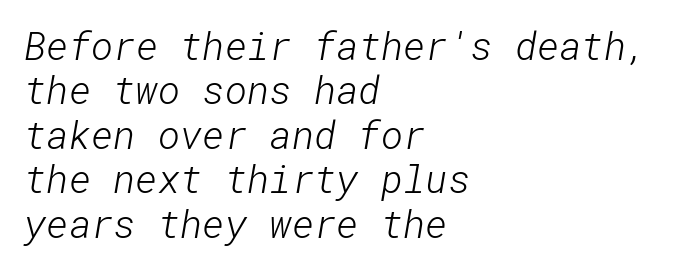
The image shows 38 px light sans-serif type; set left-aligned, line spacing 1.17x, normal letter spacing, not underlined; low stroke contrast and a medium x-height.
